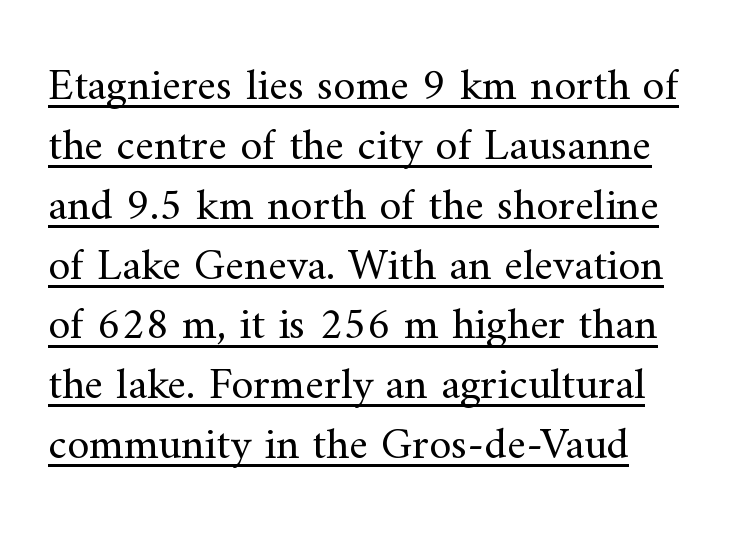
Q: Is the text bold? A: No.
Q: Is the text italic (slanted)? A: No, it is upright.
Q: Is the typeface a serif or a sans-serif typeface? A: Serif.
Q: Is the text underlined? A: Yes.
Q: How is the paragraph aligned? A: Left-aligned.
Q: Is the spacing between letters normal or unusually wide? A: Normal.
Q: Is the spacing between lines tight, normal or loose? A: Normal.
Q: Width (condensed, normal, or wide)? A: Normal.
Q: Stroke contrast? A: Medium.
Q: x-height? A: Small.
Q: Monospaced? A: No.
